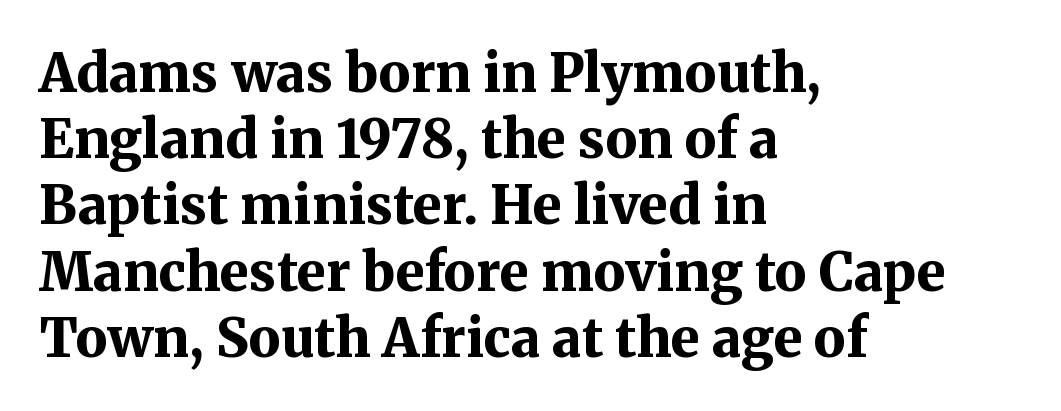
The image shows 53 px bold serif type, upright; set left-aligned, normal line spacing (1.25x), normal letter spacing, not underlined; medium stroke contrast and a medium x-height.
